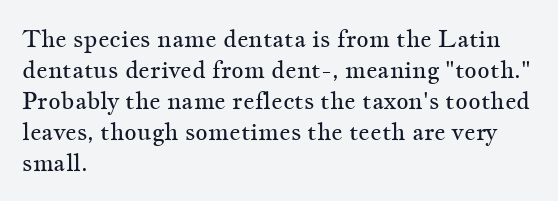
{"italic": "no", "bold": "no", "underline": "no", "align": "left", "line_spacing": "normal", "line_spacing_ratio": 1.29, "letter_spacing": "normal", "letter_spacing_em": 0.0, "glyph_px": 24}
